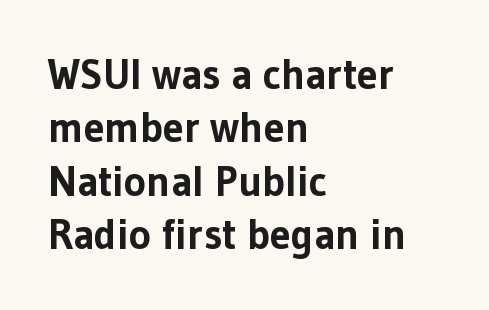
The image shows 42 px bold sans-serif type, upright; set left-aligned, normal line spacing (1.27x), normal letter spacing, not underlined; low stroke contrast and a medium x-height.
